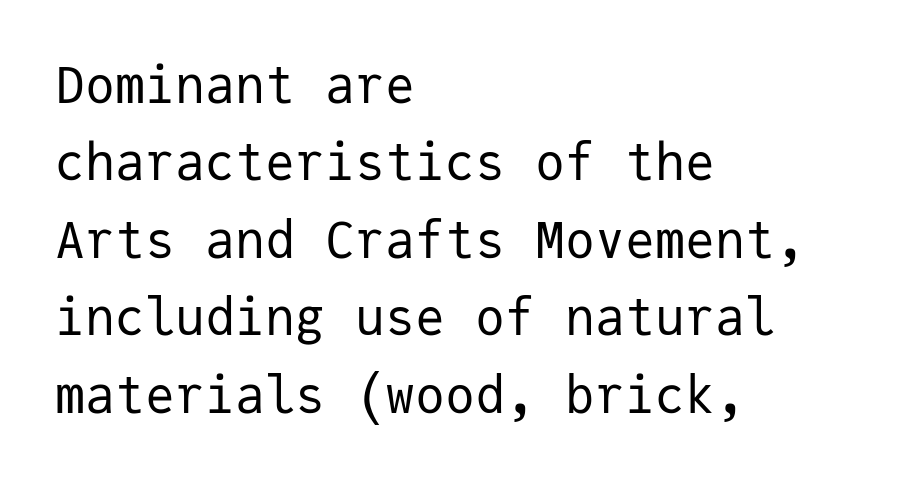
Looks like terminal output: every glyph gets an equal slot. Is the letter spacing exaggerated? No — it looks like the ordinary default. Grotesque or geometric, the face here clearly has no serifs. Posture: vertical. What's the leading like? Ordinary, nothing unusual.
